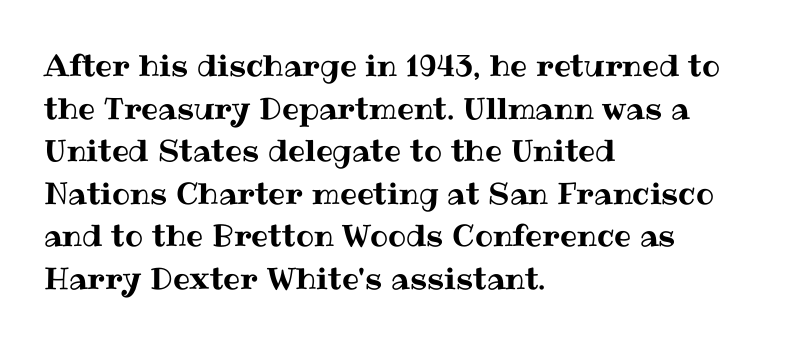
The image shows 30 px text type, upright; set left-aligned, normal line spacing (1.42x), normal letter spacing, not underlined; medium stroke contrast and a medium x-height.
